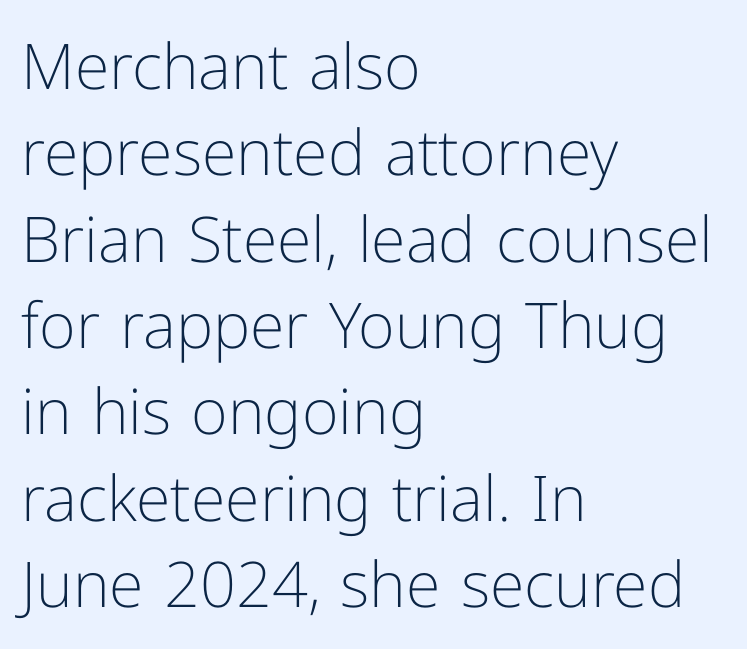
Q: Is the text bold? A: No.
Q: Is the text italic (slanted)? A: No, it is upright.
Q: Is the typeface a serif or a sans-serif typeface? A: Sans-serif.
Q: Is the text underlined? A: No.
Q: How is the paragraph aligned? A: Left-aligned.
Q: Is the spacing between letters normal or unusually wide? A: Normal.
Q: Is the spacing between lines tight, normal or loose? A: Normal.
Q: Width (condensed, normal, or wide)? A: Normal.
Q: Stroke contrast? A: Low.
Q: x-height? A: Medium.
Q: Monospaced? A: No.
